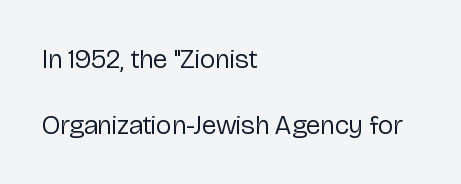
There is no visible air inserted between adjacent glyphs. A roman cut, with each character standing at attention. Each stroke keeps to a modest, everyday thickness or less. Rows of type keep a wide berth in the vertical direction.
